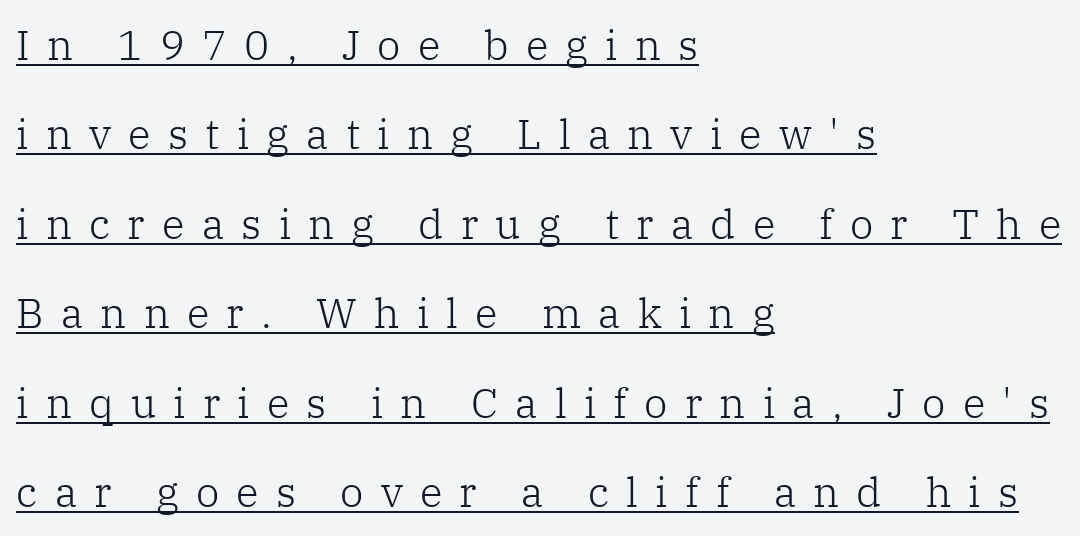
{"serif": "yes", "italic": "no", "bold": "no", "weight": "light", "width": "normal", "stroke_contrast": "low", "x_height": "medium", "monospaced": "no", "underline": "yes", "align": "left", "line_spacing": "loose", "line_spacing_ratio": 2.13, "letter_spacing": "wide", "letter_spacing_em": 0.41, "glyph_px": 42}
